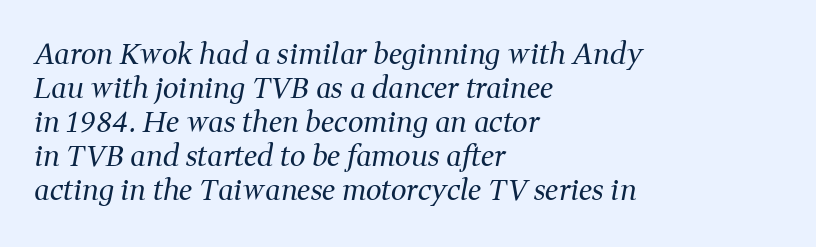
The image shows 28 px regular-weight serif type, italic (leaning right); set left-aligned, line spacing 1.21x, normal letter spacing, not underlined; medium stroke contrast and a medium x-height.
